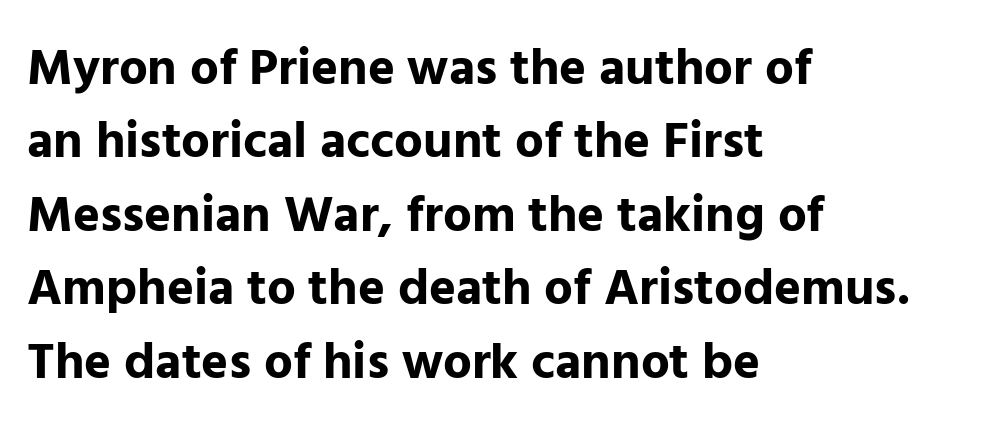
Character widths vary here, with narrow letters taking less room than wide ones. This rendering leaves character spacing at its baseline value. The text was rendered using a sans face with plain stroke endings. The text block is weighted toward the left margin, trailing off unevenly rightward.
